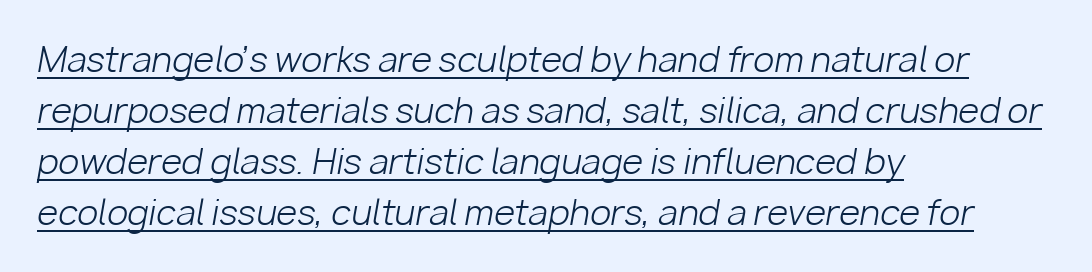
The image shows 34 px light type, italic (leaning right); set left-aligned, normal line spacing (1.5x), normal letter spacing, underlined; low stroke contrast and a medium x-height.
